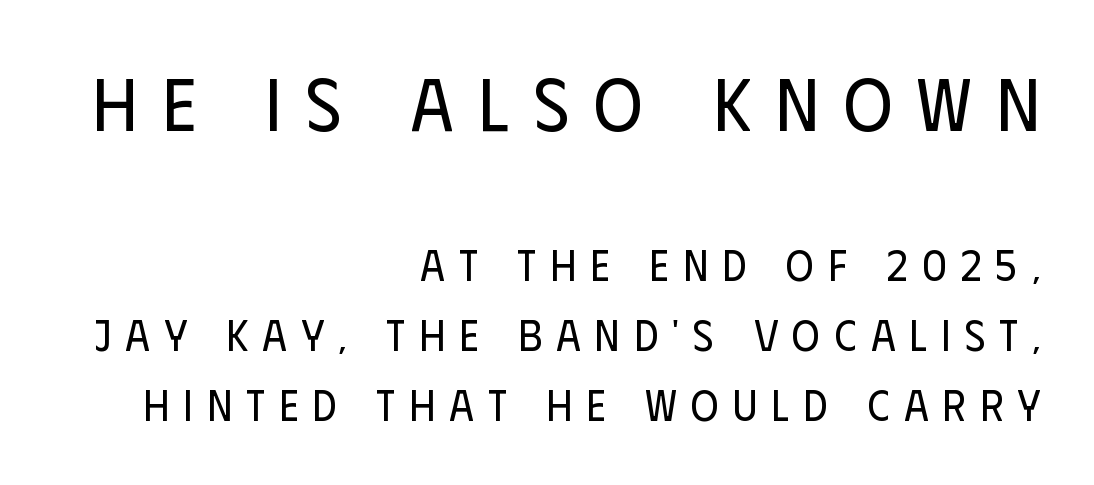
The image shows 75 px regular-weight, condensed sans-serif type, upright; set right-aligned, normal line spacing (1.63x), unusually wide letter spacing (+0.33 em), not underlined; the first (top) block is 1.74x larger; low stroke contrast and a large x-height.
